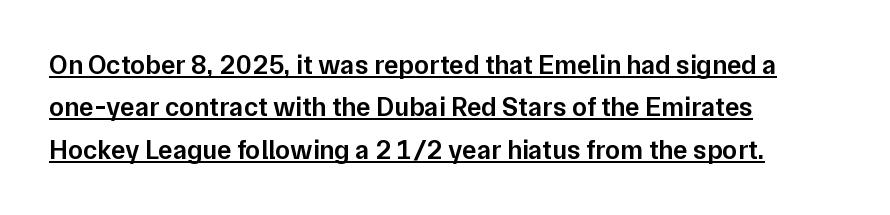
{"italic": "no", "bold": "semi", "underline": "yes", "align": "left", "line_spacing": "normal", "line_spacing_ratio": 1.57, "letter_spacing": "normal", "letter_spacing_em": 0.0, "glyph_px": 27}
